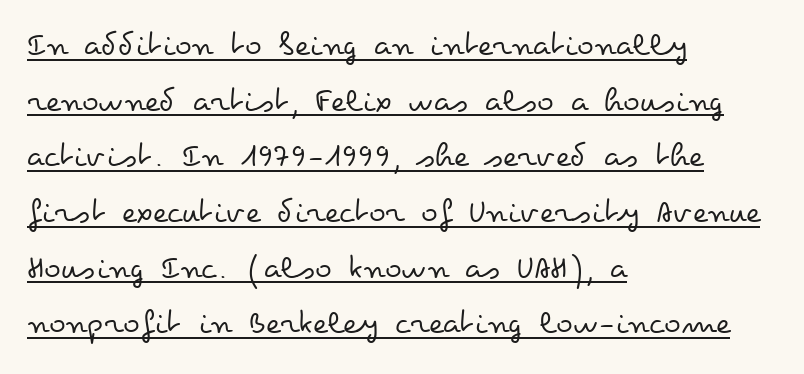
Q: Is the text bold? A: No.
Q: Is the text italic (slanted)? A: No, it is upright.
Q: Is the text underlined? A: Yes.
Q: How is the paragraph aligned? A: Left-aligned.
Q: Is the spacing between letters normal or unusually wide? A: Normal.
Q: Is the spacing between lines tight, normal or loose? A: Normal.
Q: Width (condensed, normal, or wide)? A: Wide.
Q: Stroke contrast? A: Low.
Q: x-height? A: Small.
Q: Monospaced? A: No.
